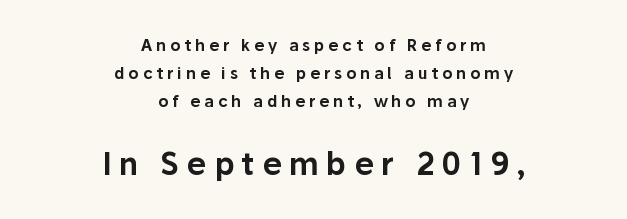
Italic? Not at all — the glyphs are vertical. Whoever set this made the second block the dominant, larger element. Serif or sans? Sans — the stroke terminals are bare. The specimen omits any rule beneath the text block's lines. You could only call the tracking loose — the letters float apart.
